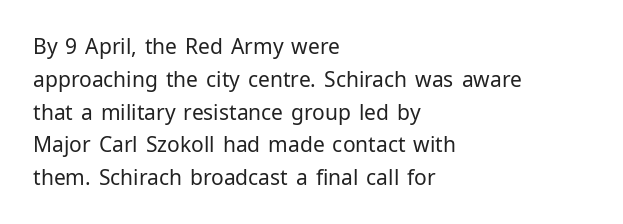
{"italic": "no", "bold": "no", "underline": "no", "align": "left", "line_spacing": "normal", "line_spacing_ratio": 1.56, "letter_spacing": "normal", "letter_spacing_em": 0.0, "glyph_px": 21}
